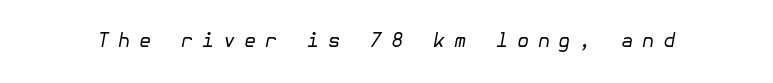
The image shows 20 px text type, italic (leaning right); set unusually wide letter spacing (+0.43 em), not underlined.
